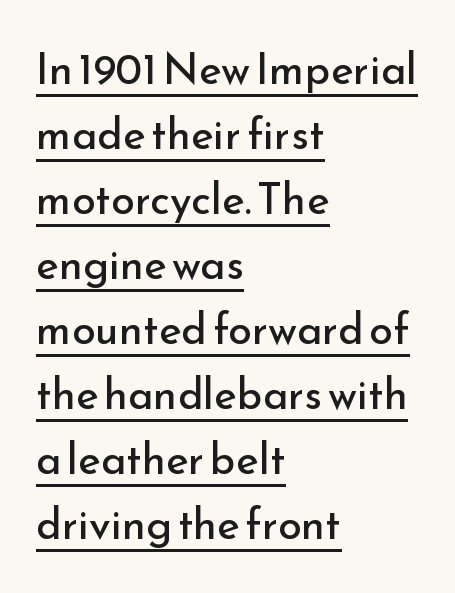
{"serif": "no", "italic": "no", "bold": "no", "weight": "regular", "width": "normal", "stroke_contrast": "low", "x_height": "small", "monospaced": "no", "underline": "yes", "align": "left", "line_spacing": "normal", "line_spacing_ratio": 1.51, "letter_spacing": "normal", "letter_spacing_em": 0.0, "glyph_px": 43}
